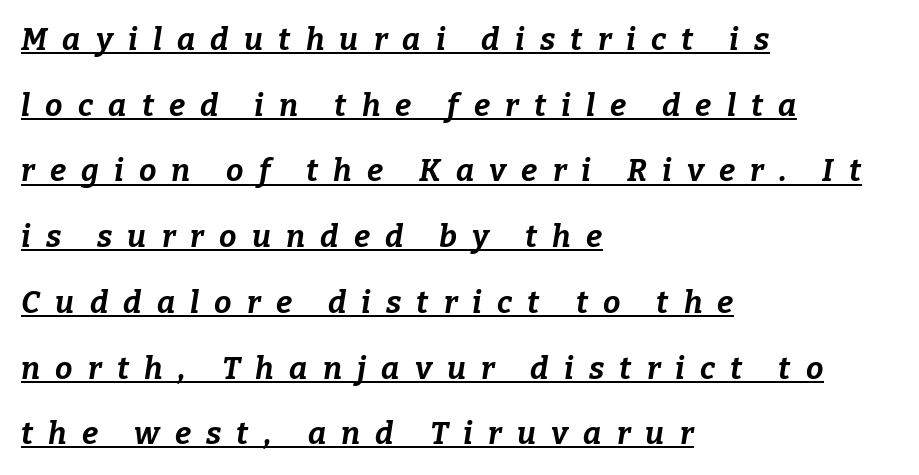
Casual observation: everything's shoved over to the left. Summary of weight: heavy, a full bold. The glyphs are accompanied by a horizontal stroke just below them. The type is letterspaced generously, with wide tracking. The passage shown is typed in a proportional face where columns would drift.
